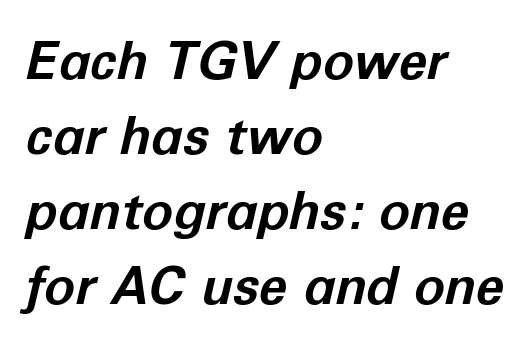
Q: Is the text bold? A: Yes.
Q: Is the text italic (slanted)? A: Yes, it leans right by about 12 degrees.
Q: Is the text underlined? A: No.
Q: How is the paragraph aligned? A: Left-aligned.
Q: Is the spacing between letters normal or unusually wide? A: Normal.
Q: Is the spacing between lines tight, normal or loose? A: Normal.
Q: Width (condensed, normal, or wide)? A: Normal.
Q: Stroke contrast? A: Low.
Q: x-height? A: Medium.
Q: Monospaced? A: No.
